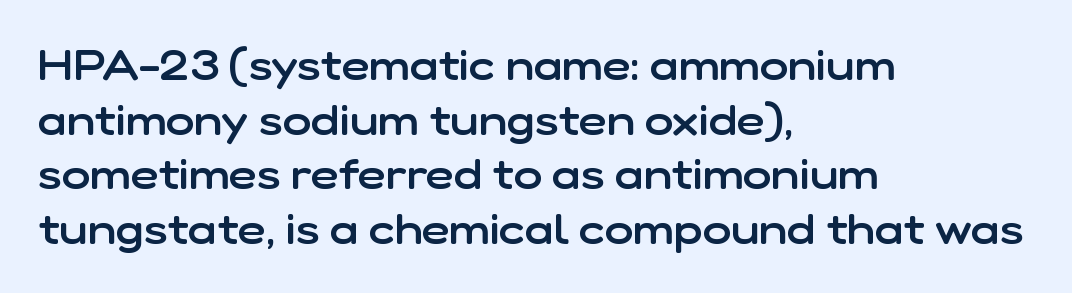
{"serif": "no", "italic": "no", "bold": "semi", "weight": "semibold", "width": "normal", "stroke_contrast": "low", "x_height": "medium", "monospaced": "no", "underline": "no", "align": "left", "line_spacing": "normal", "line_spacing_ratio": 1.27, "letter_spacing": "normal", "letter_spacing_em": 0.0, "glyph_px": 43}
